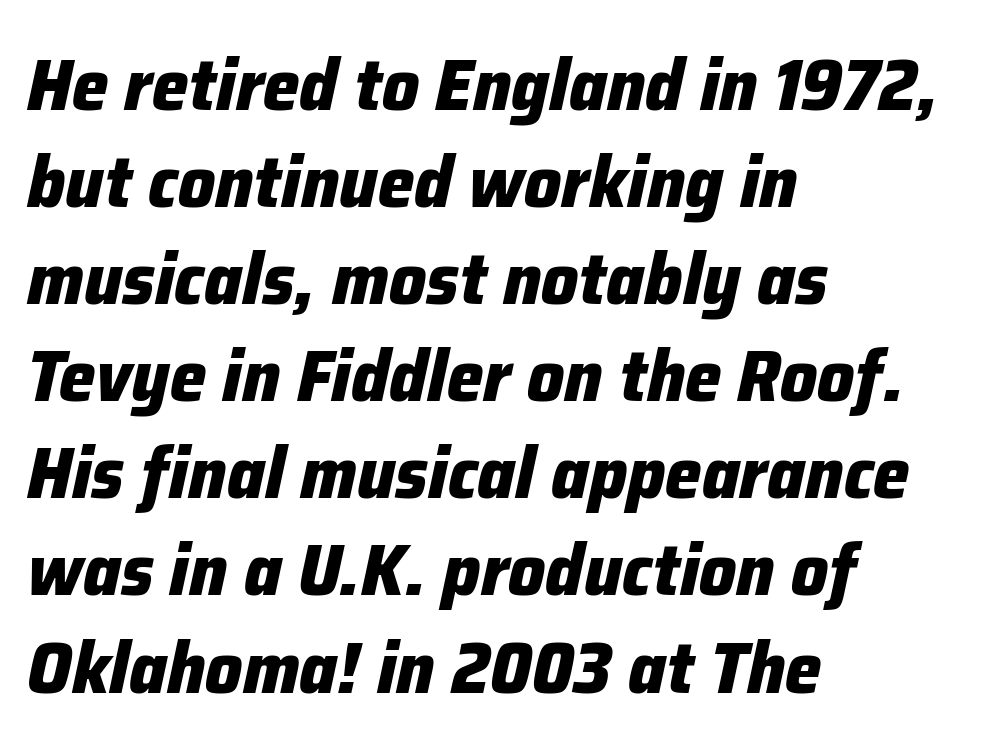
You can tell it's italic because the verticals aren't actually vertical. Every letter is thick-stroked: bold, no question. Each row of text sits above clean, open space. The letters sit at their default tracking, neither squeezed nor spread. Note the varied advance widths — an 'i' is clearly narrower than an 'm'. These lines sit exactly where default settings would place them.
